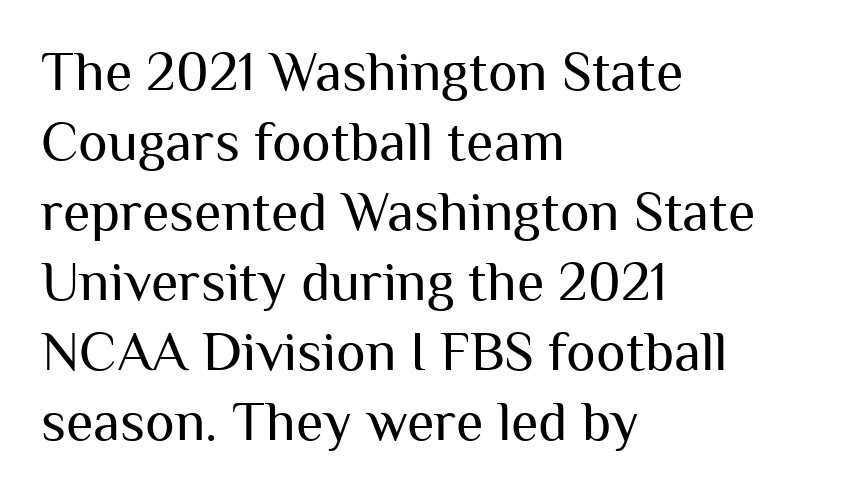
The image shows 56 px regular-weight sans-serif type, upright; set left-aligned, normal line spacing (1.25x), normal letter spacing, not underlined; medium stroke contrast and a medium x-height.
